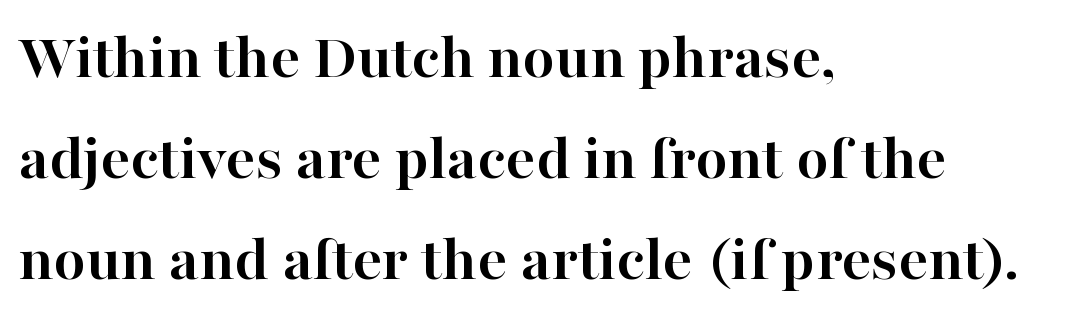
{"serif": "yes", "italic": "no", "bold": "yes", "weight": "semibold", "width": "normal", "stroke_contrast": "high", "x_height": "medium", "monospaced": "no", "underline": "no", "align": "left", "line_spacing": "normal", "line_spacing_ratio": 1.53, "letter_spacing": "normal", "letter_spacing_em": 0.0, "glyph_px": 66}
